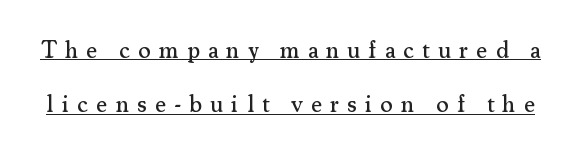
What's the leading like? Stretched, with rows far apart. You could only call the tracking loose — the letters float apart. This sample carries an underscore along the baseline area. It's the straight-up-and-down kind of type.
